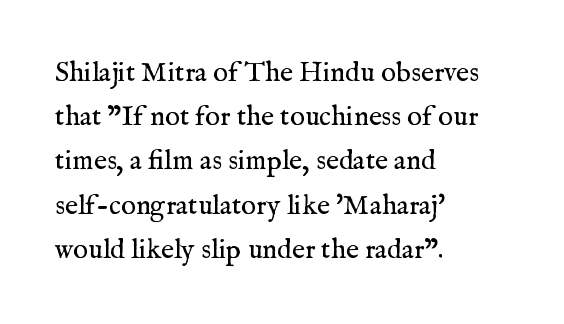
The image shows 28 px regular-weight serif type, upright; set left-aligned, normal line spacing (1.58x), normal letter spacing, not underlined; medium stroke contrast and a medium x-height.
